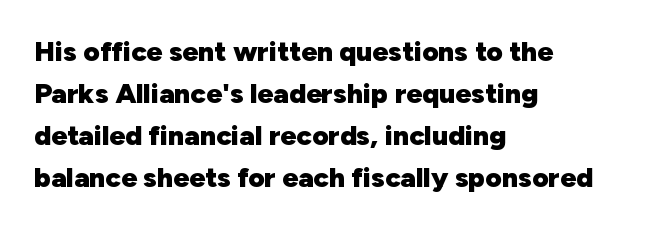
Q: Is the text bold? A: Yes.
Q: Is the text italic (slanted)? A: No, it is upright.
Q: Is the typeface a serif or a sans-serif typeface? A: Sans-serif.
Q: Is the text underlined? A: No.
Q: How is the paragraph aligned? A: Left-aligned.
Q: Is the spacing between letters normal or unusually wide? A: Normal.
Q: Is the spacing between lines tight, normal or loose? A: Normal.
Q: Width (condensed, normal, or wide)? A: Normal.
Q: Stroke contrast? A: Low.
Q: x-height? A: Medium.
Q: Monospaced? A: No.
